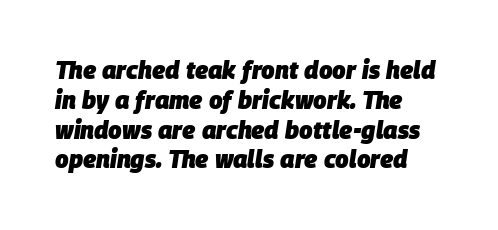
{"italic": "yes", "lean": "right", "slant_degrees": 9, "bold": "yes", "underline": "no", "align": "left", "line_spacing_ratio": 1.24, "letter_spacing": "normal", "letter_spacing_em": 0.0, "glyph_px": 24}
